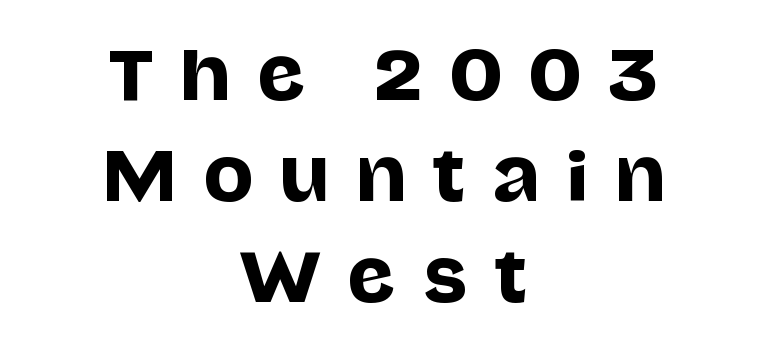
In terms of letterspacing, this is a distinctly airy, spread setting. Rendered with straight, roman letterforms. Spacing verdict: proportional, widths tailored to each character. In terms of letterform style, serifs are entirely absent. Interline gaps are of average width in this sample. Letters rest on an invisible, unmarked baseline.
